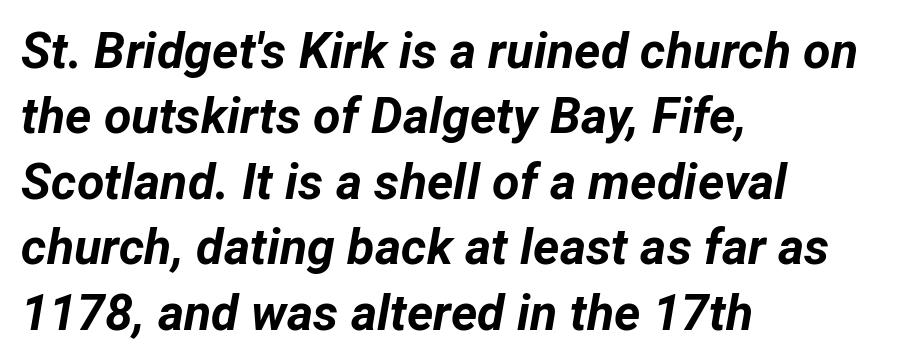
Q: Is the text bold? A: Yes.
Q: Is the text italic (slanted)? A: Yes, it leans right by about 12 degrees.
Q: Is the text underlined? A: No.
Q: How is the paragraph aligned? A: Left-aligned.
Q: Is the spacing between letters normal or unusually wide? A: Normal.
Q: Is the spacing between lines tight, normal or loose? A: Normal.
Q: Width (condensed, normal, or wide)? A: Normal.
Q: Stroke contrast? A: Low.
Q: x-height? A: Medium.
Q: Monospaced? A: No.
